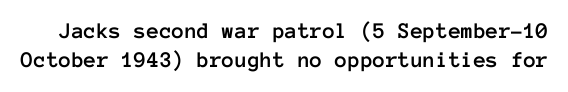
Q: Is the text italic (slanted)? A: No, it is upright.
Q: Is the text underlined? A: No.
Q: Is the spacing between letters normal or unusually wide? A: Normal.
Q: Is the spacing between lines tight, normal or loose? A: Normal.
